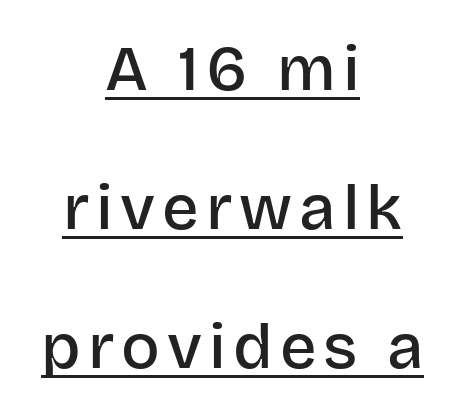
The image shows 64 px semibold sans-serif type, upright; set centered, loose line spacing (2.17x), underlined; low stroke contrast and a large x-height.
